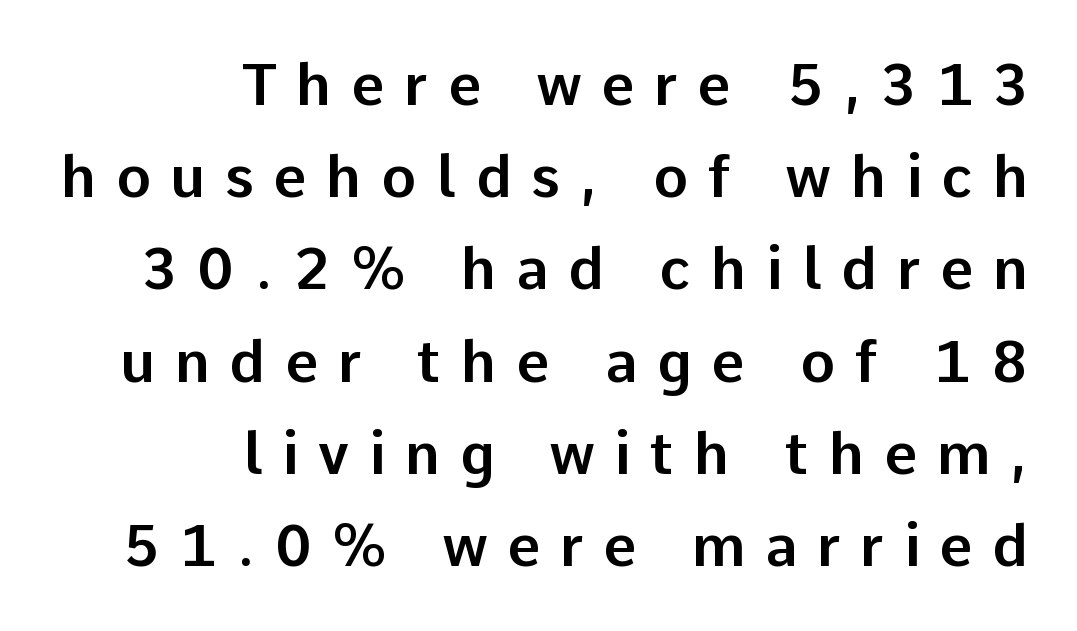
The image shows 58 px sans-serif type, upright; set right-aligned, normal line spacing (1.59x), unusually wide letter spacing (+0.34 em), not underlined; low stroke contrast and a medium x-height.
